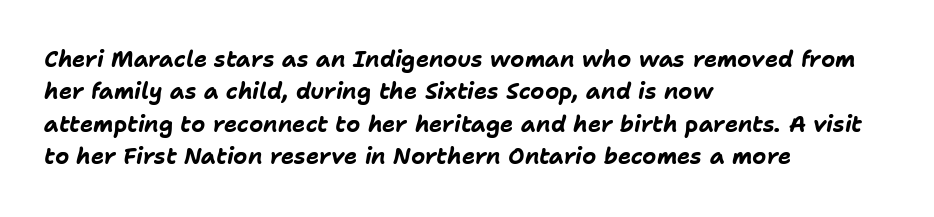
The passage shown stacks its lines at a standard gap. Students, note that the glyphs here touch the page at normal intervals. Strokes here are thick enough to call this a true bold. Slant detected: the letters are inclined.
